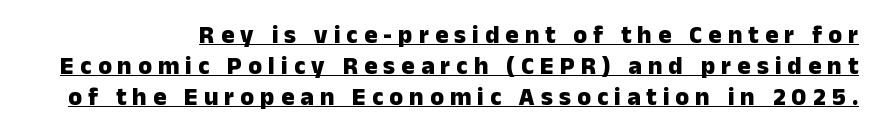
Loose tracking; the words dissolve into strings of separated letters. Pretty heavy lettering here — definitely bold. Descenders here cross a horizontal rule under the line. The typography opts for an upright posture over an oblique one.
